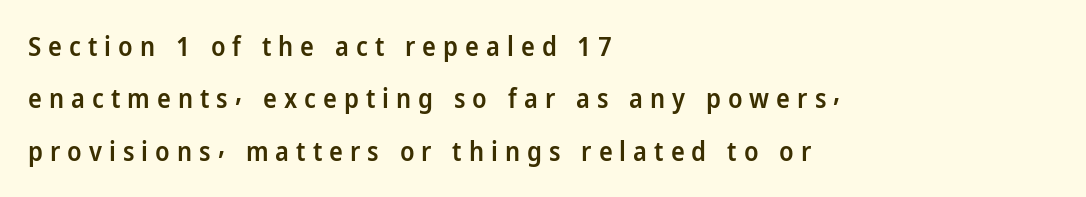
One glance says open: line gaps are wider than usual. The rag falls on the right side of this text block. Letters rest on an invisible, unmarked baseline. Moderately thickened strokes mark this as semibold type. Ordinary non-slanted type is in use.
